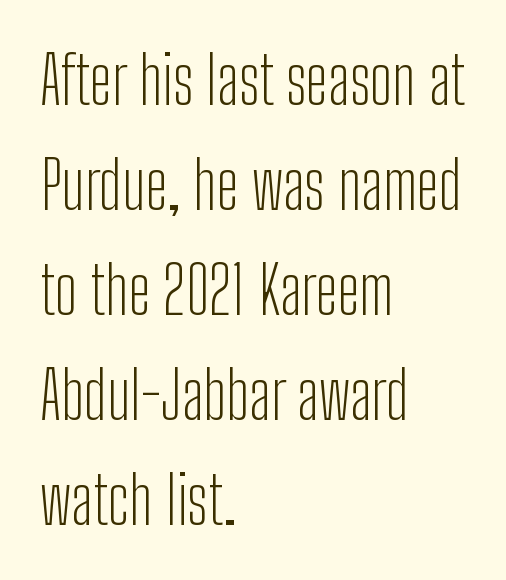
Q: Is the text bold? A: No.
Q: Is the text italic (slanted)? A: No, it is upright.
Q: Is the typeface a serif or a sans-serif typeface? A: Sans-serif.
Q: Is the text underlined? A: No.
Q: How is the paragraph aligned? A: Left-aligned.
Q: Is the spacing between letters normal or unusually wide? A: Normal.
Q: Is the spacing between lines tight, normal or loose? A: Normal.
Q: Width (condensed, normal, or wide)? A: Condensed.
Q: Stroke contrast? A: Low.
Q: x-height? A: Medium.
Q: Monospaced? A: No.
